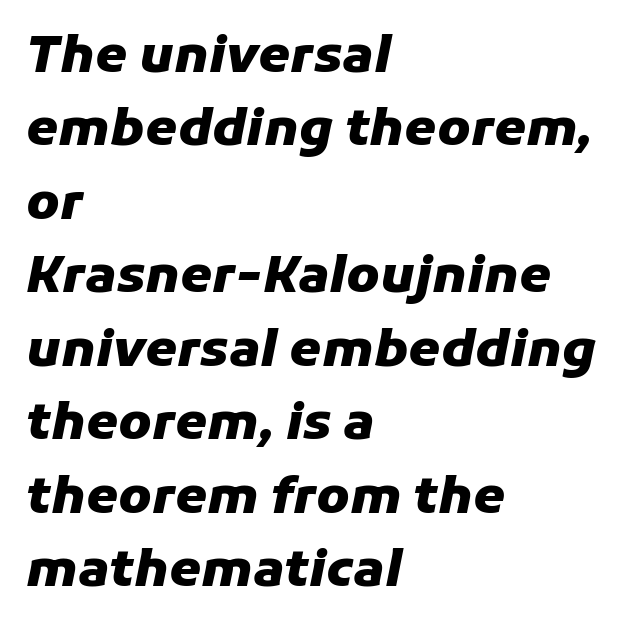
Q: Is the text bold? A: Yes.
Q: Is the text italic (slanted)? A: Yes, it leans right by about 11 degrees.
Q: Is the text underlined? A: No.
Q: How is the paragraph aligned? A: Left-aligned.
Q: Is the spacing between letters normal or unusually wide? A: Normal.
Q: Is the spacing between lines tight, normal or loose? A: Normal.
Q: Width (condensed, normal, or wide)? A: Normal.
Q: Stroke contrast? A: Low.
Q: x-height? A: Medium.
Q: Monospaced? A: No.
